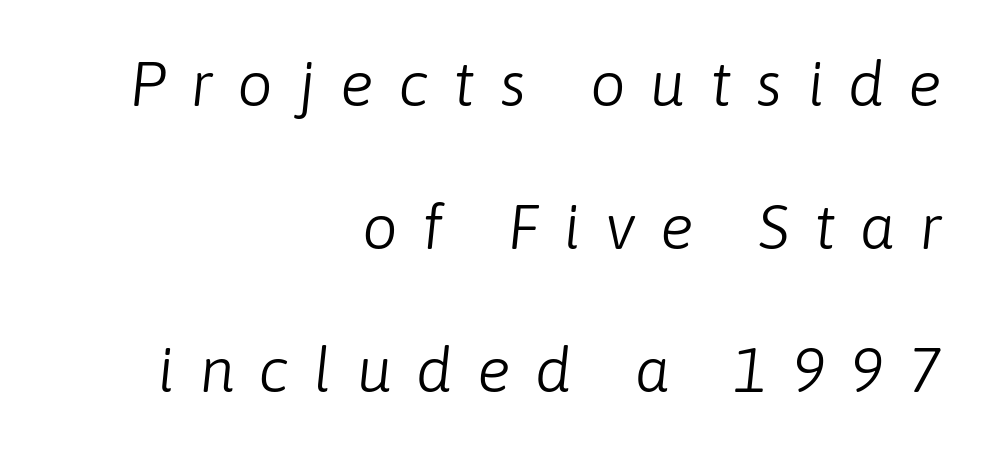
Q: Is the text bold? A: No.
Q: Is the text italic (slanted)? A: Yes, it leans right by about 6 degrees.
Q: Is the text underlined? A: No.
Q: How is the paragraph aligned? A: Right-aligned.
Q: Is the spacing between letters normal or unusually wide? A: Unusually wide.
Q: Is the spacing between lines tight, normal or loose? A: Loose.
Q: Width (condensed, normal, or wide)? A: Normal.
Q: Stroke contrast? A: Low.
Q: x-height? A: Medium.
Q: Monospaced? A: No.
